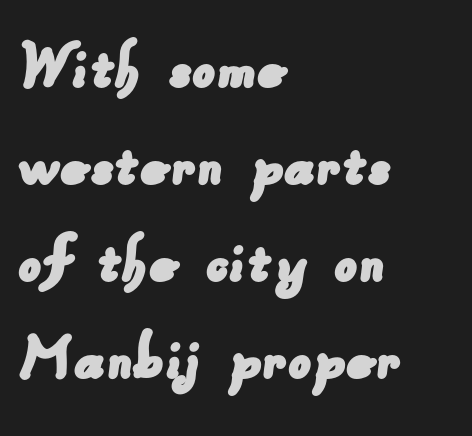
The image shows 73 px sans-serif type; set left-aligned, normal line spacing (1.33x), normal letter spacing, not underlined; low stroke contrast and a small x-height.
